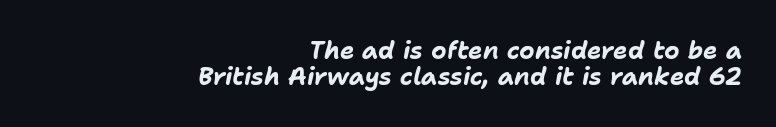
Compared with typical body copy, the letter spacing here is the same. Descender tails drop into unmarked territory. One-word summary of the alignment: right. Typographic density is high because the face is bold.
